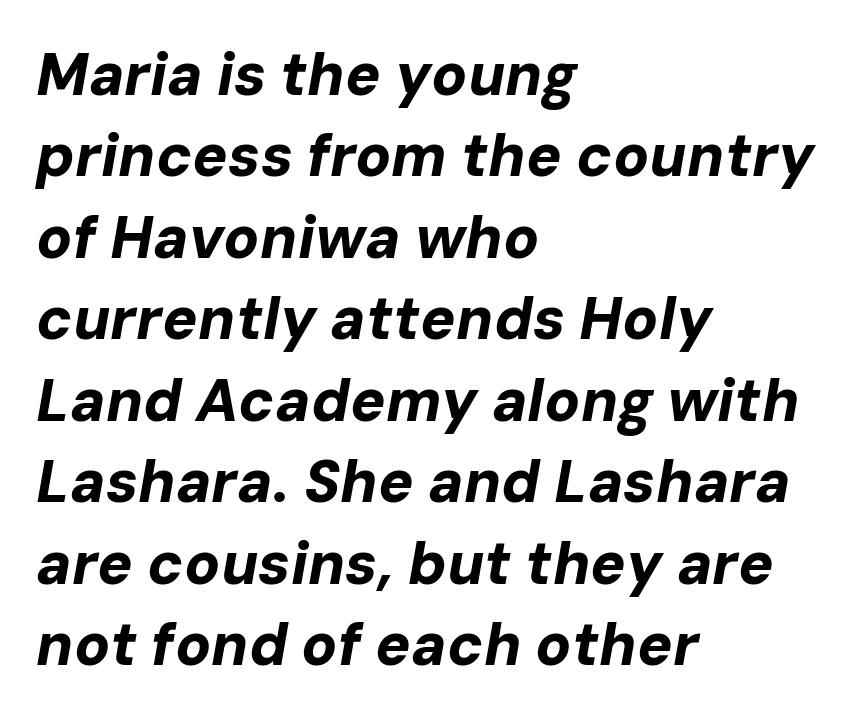
{"italic": "yes", "lean": "right", "slant_degrees": 10, "bold": "yes", "weight": "bold", "width": "normal", "stroke_contrast": "low", "x_height": "medium", "monospaced": "no", "underline": "no", "align": "left", "line_spacing": "normal", "line_spacing_ratio": 1.38, "letter_spacing": "normal", "letter_spacing_em": 0.0, "glyph_px": 59}
